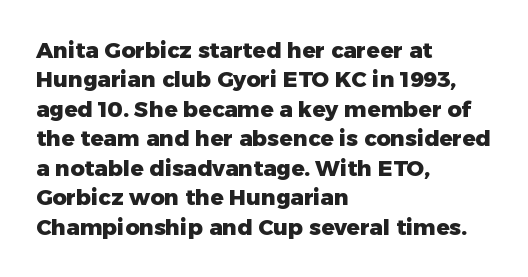
The image shows 22 px bold type, upright; set left-aligned, normal line spacing (1.34x), normal letter spacing, not underlined.
